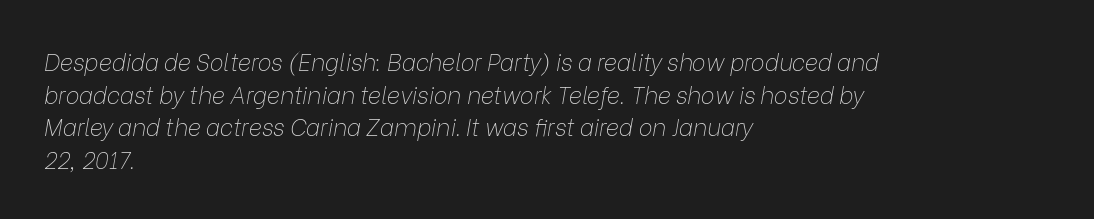
{"italic": "yes", "lean": "right", "slant_degrees": 9, "bold": "no", "underline": "no", "align": "left", "line_spacing": "normal", "line_spacing_ratio": 1.42, "letter_spacing": "normal", "letter_spacing_em": 0.0, "glyph_px": 23}
